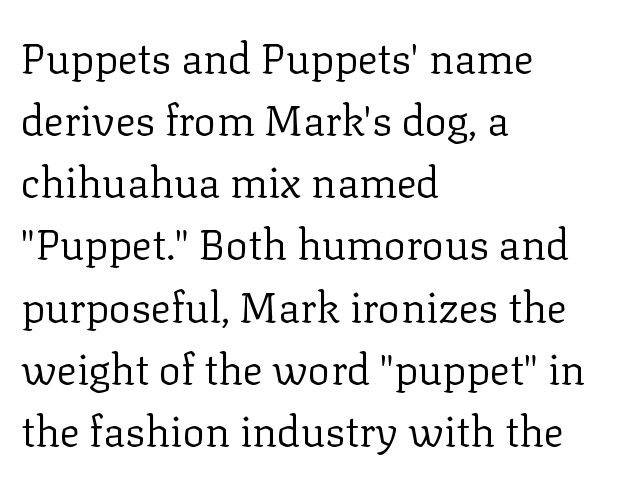
{"serif": "yes", "italic": "no", "bold": "no", "weight": "regular", "width": "normal", "stroke_contrast": "low", "x_height": "medium", "monospaced": "no", "underline": "no", "align": "left", "line_spacing": "normal", "line_spacing_ratio": 1.48, "letter_spacing": "normal", "letter_spacing_em": 0.0, "glyph_px": 42}
